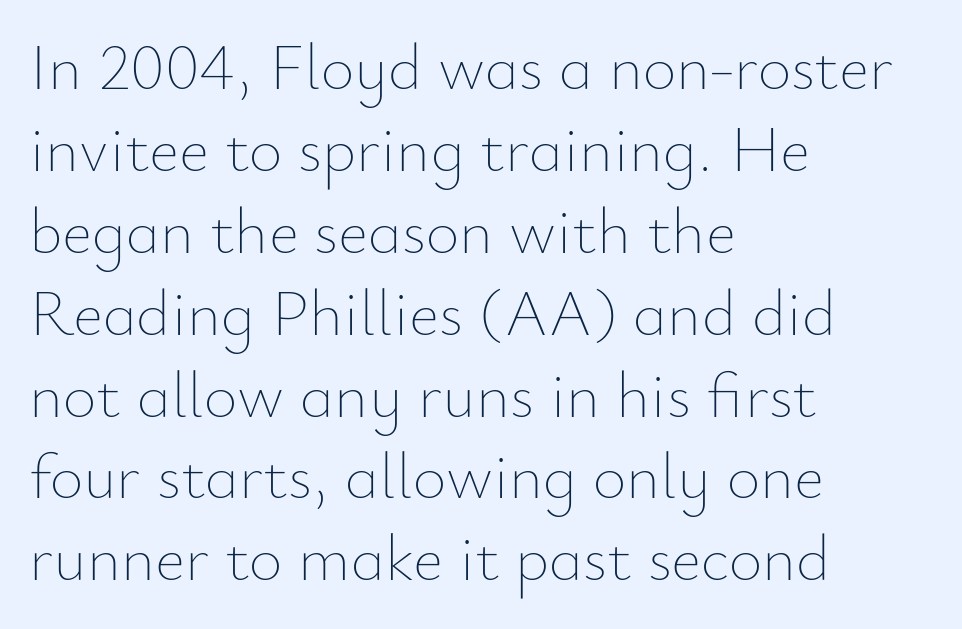
Q: Is the text bold? A: No.
Q: Is the text italic (slanted)? A: No, it is upright.
Q: Is the text underlined? A: No.
Q: How is the paragraph aligned? A: Left-aligned.
Q: Is the spacing between letters normal or unusually wide? A: Normal.
Q: Is the spacing between lines tight, normal or loose? A: Normal.
Q: Width (condensed, normal, or wide)? A: Normal.
Q: Stroke contrast? A: Low.
Q: x-height? A: Small.
Q: Monospaced? A: No.
